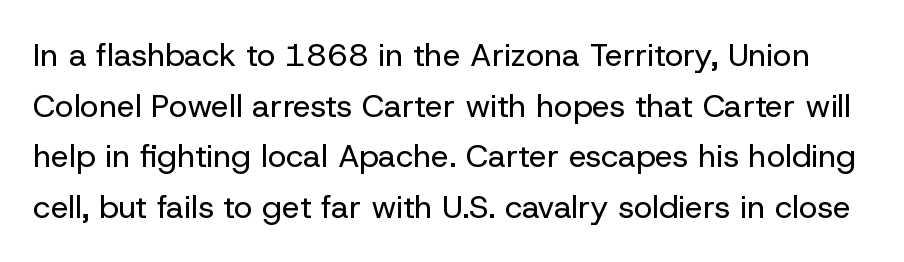
{"serif": "no", "italic": "no", "bold": "no", "weight": "regular", "width": "normal", "stroke_contrast": "low", "x_height": "medium", "monospaced": "no", "underline": "no", "line_spacing": "normal", "line_spacing_ratio": 1.58, "letter_spacing": "normal", "letter_spacing_em": 0.0, "glyph_px": 32}
